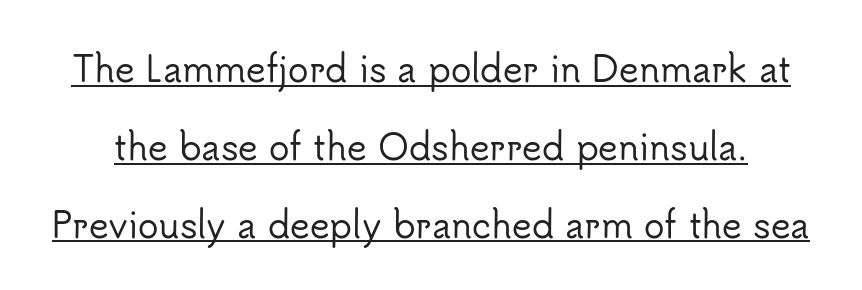
Ordinary non-slanted type is in use. Typographically, this falls in the sans-serif category. There is no visible air inserted between adjacent glyphs. Whoever set this chose breathing room over compactness in the vertical rhythm. The face used here is proportionally spaced, like ordinary book or web type. The sample's only ornament is a line tracing under the words.
